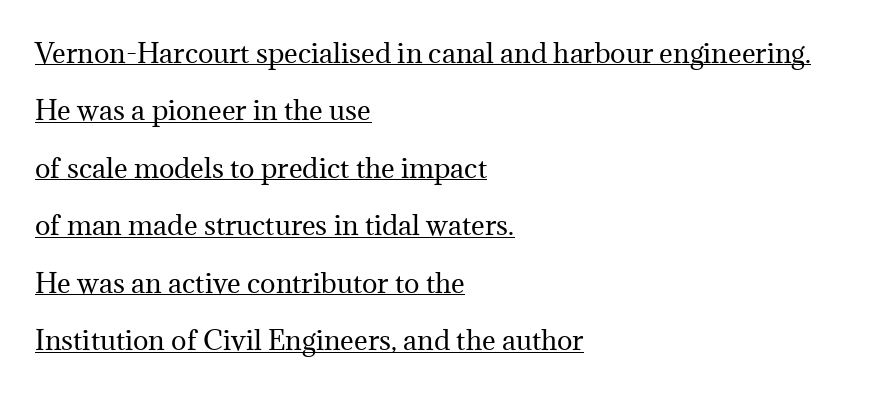
{"italic": "no", "bold": "no", "underline": "yes", "align": "left", "line_spacing": "loose", "line_spacing_ratio": 2.21, "letter_spacing": "normal", "letter_spacing_em": 0.0, "glyph_px": 26}
